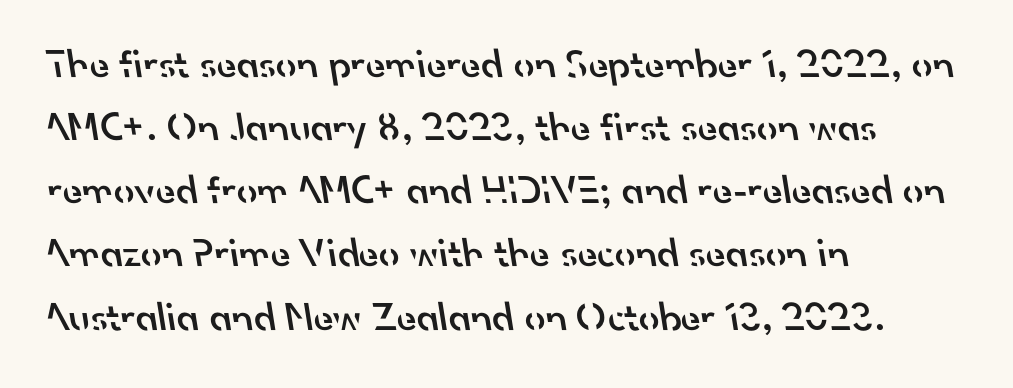
The image shows 41 px semibold sans-serif type; set left-aligned, normal line spacing (1.54x), normal letter spacing, not underlined; low stroke contrast and a small x-height.
